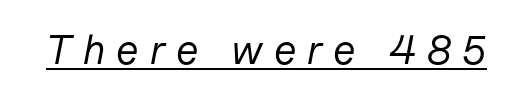
You can see a thin bar hugging the bottom of the glyphs. Each letter keeps its own natural width here, so spacing adapts to shape. Between one letter and the next there's a generous, obvious gap. No letter is thick-stroked: the sample isn't bold. The whole block is typeset with a tilt.
